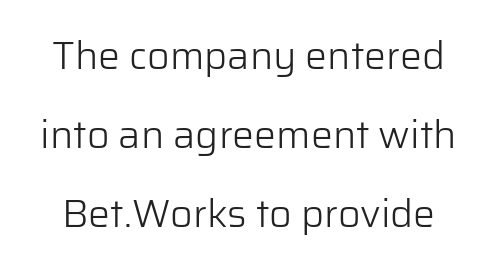
{"serif": "no", "italic": "no", "bold": "no", "weight": "light", "width": "normal", "stroke_contrast": "low", "x_height": "medium", "monospaced": "no", "underline": "no", "line_spacing": "loose", "line_spacing_ratio": 2.03, "letter_spacing": "normal", "letter_spacing_em": 0.0, "glyph_px": 39}
